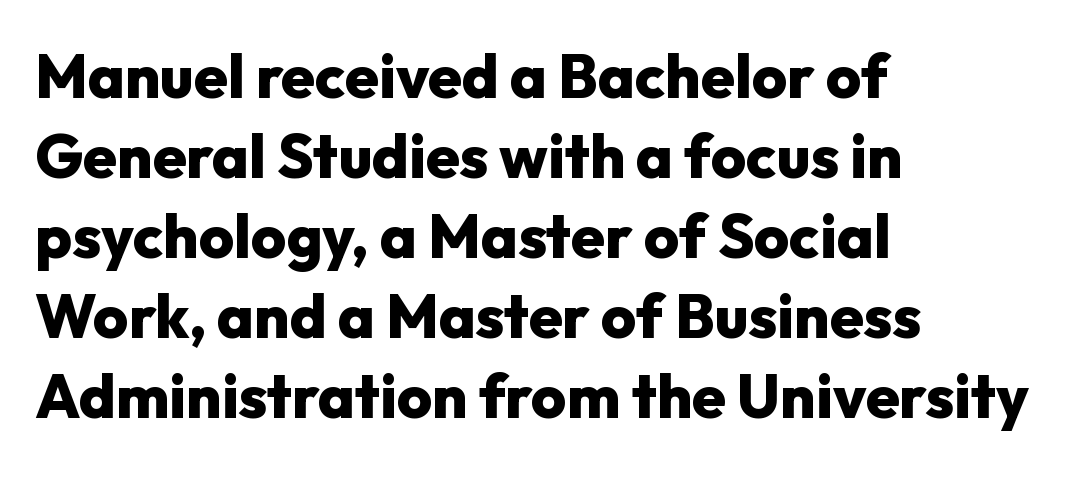
The image shows 61 px heavy sans-serif type, upright; set left-aligned, normal line spacing (1.31x), normal letter spacing, not underlined; low stroke contrast and a medium x-height.
